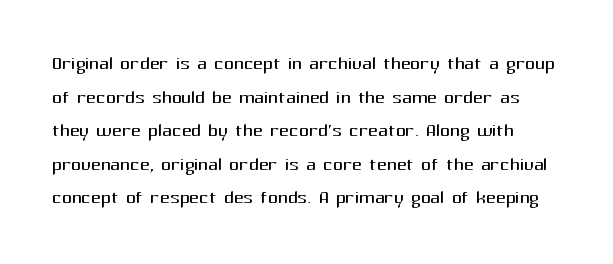
The image shows 24 px text type, upright; set normal line spacing (1.4x), normal letter spacing, not underlined.
